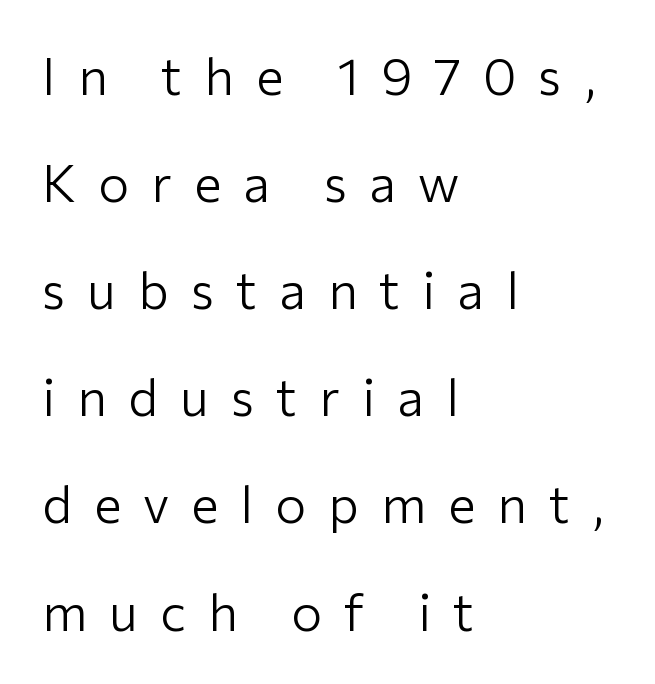
Q: Is the text bold? A: No.
Q: Is the text italic (slanted)? A: No, it is upright.
Q: Is the typeface a serif or a sans-serif typeface? A: Sans-serif.
Q: Is the text underlined? A: No.
Q: How is the paragraph aligned? A: Left-aligned.
Q: Is the spacing between letters normal or unusually wide? A: Unusually wide.
Q: Is the spacing between lines tight, normal or loose? A: Loose.
Q: Width (condensed, normal, or wide)? A: Normal.
Q: Stroke contrast? A: Low.
Q: x-height? A: Medium.
Q: Monospaced? A: No.
